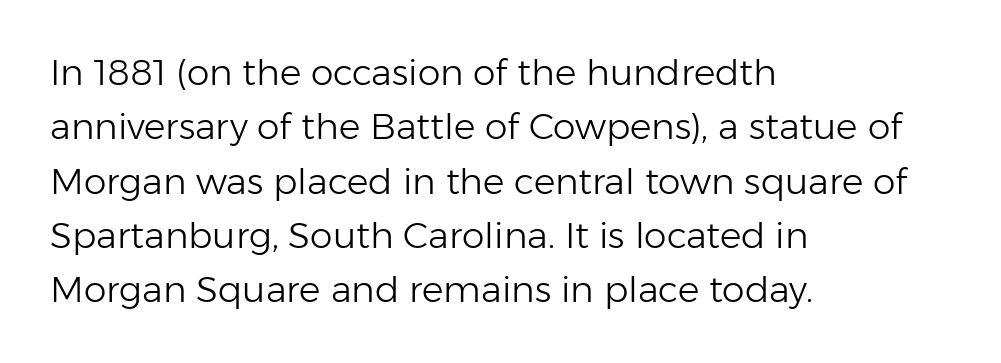
The space beneath each line is pristine and unruled. Interline gaps are of average width in this sample. The letters stand upright; this is a roman face. The passage is arranged the way most books set body copy — flush left.
